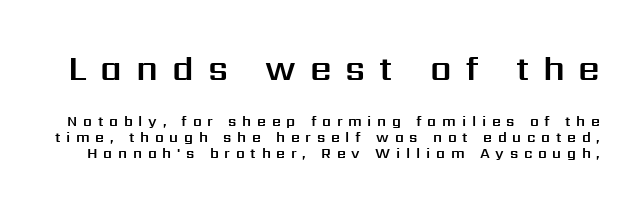
Q: Is the text italic (slanted)? A: No, it is upright.
Q: Is the typeface a serif or a sans-serif typeface? A: Sans-serif.
Q: Is the text underlined? A: No.
Q: Is the spacing between letters normal or unusually wide? A: Unusually wide.
Q: Which block of text is set in a larger size, the first (top) or the second (bottom)? A: The first (top) one.
Q: Width (condensed, normal, or wide)? A: Normal.
Q: Stroke contrast? A: Medium.
Q: x-height? A: Medium.
Q: Monospaced? A: No.
